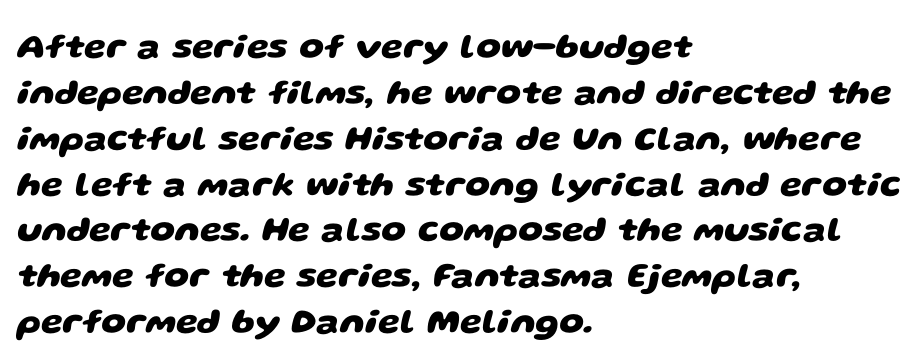
{"serif": "no", "bold": "yes", "weight": "heavy", "width": "wide", "stroke_contrast": "low", "x_height": "large", "monospaced": "no", "underline": "no", "align": "left", "line_spacing": "normal", "line_spacing_ratio": 1.31, "letter_spacing": "normal", "letter_spacing_em": 0.0, "glyph_px": 35}
